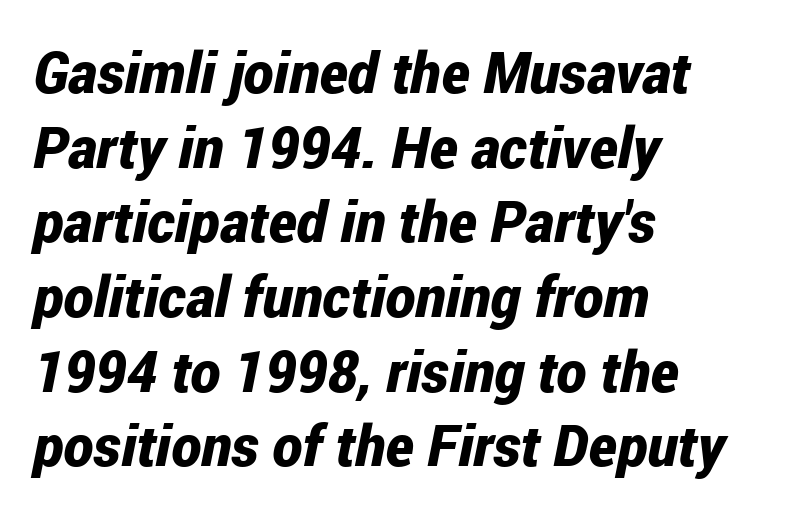
The image shows 57 px bold, condensed type, italic (leaning right); set left-aligned, normal line spacing (1.31x), normal letter spacing, not underlined; low stroke contrast and a medium x-height.
